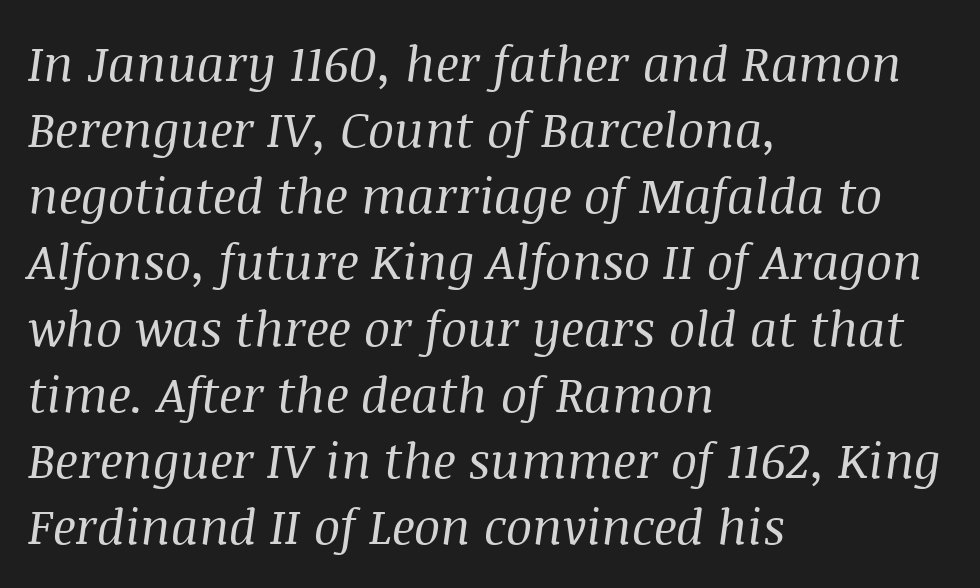
The image shows 49 px regular-weight serif type, italic (leaning right); set left-aligned, normal line spacing (1.35x), normal letter spacing, not underlined; medium stroke contrast and a large x-height.
